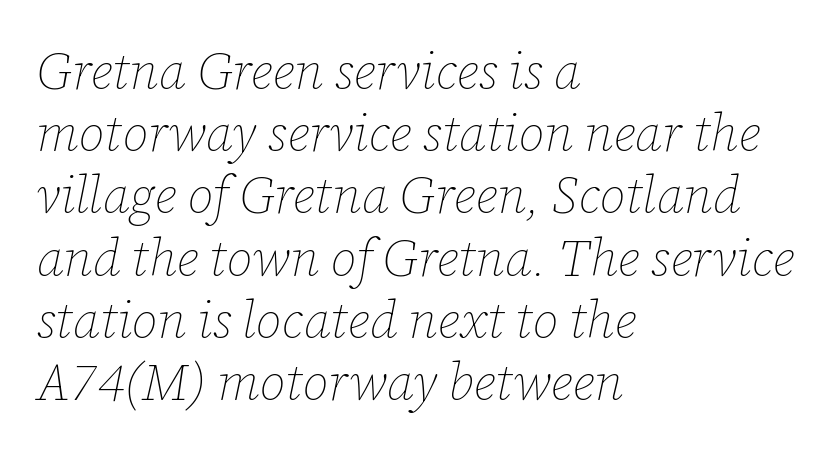
Q: Is the text bold? A: No.
Q: Is the text italic (slanted)? A: Yes, it leans right by about 12 degrees.
Q: Is the text underlined? A: No.
Q: How is the paragraph aligned? A: Left-aligned.
Q: Is the spacing between letters normal or unusually wide? A: Normal.
Q: Width (condensed, normal, or wide)? A: Normal.
Q: Stroke contrast? A: Low.
Q: x-height? A: Medium.
Q: Monospaced? A: No.
